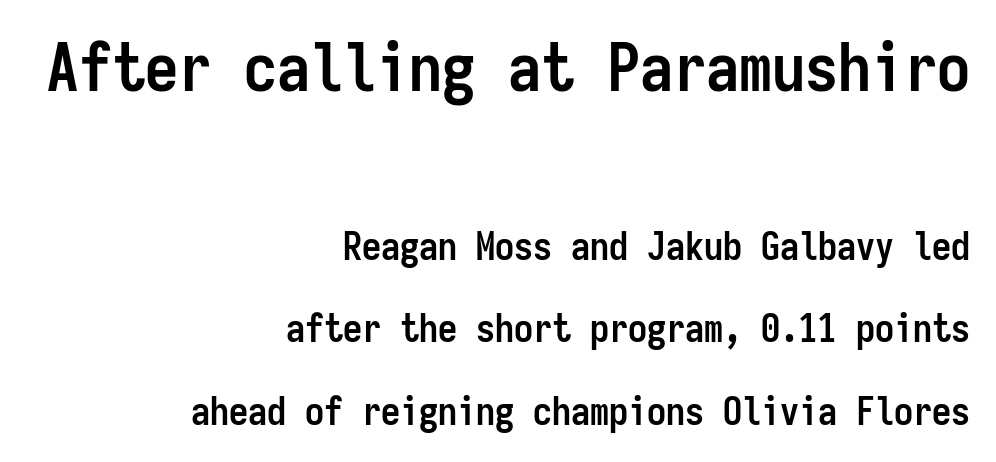
The image shows 66 px semibold, condensed sans-serif type, upright, monospaced; set right-aligned, loose line spacing (2.17x), normal letter spacing, not underlined; the first (top) block is 1.74x larger; low stroke contrast and a medium x-height.
